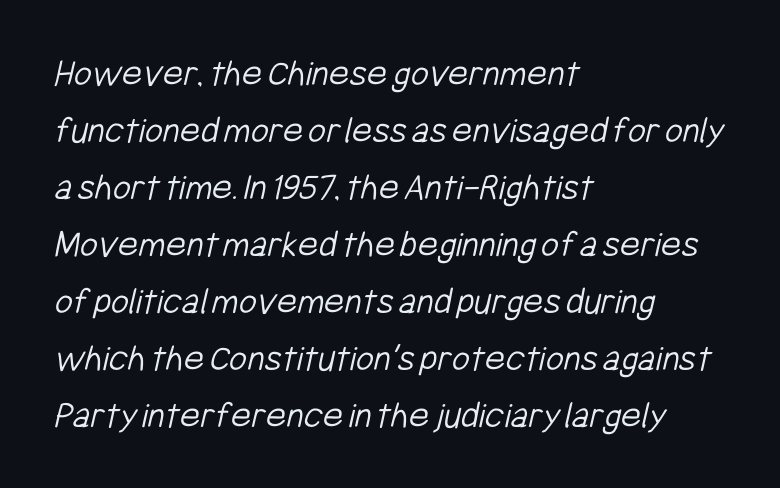
Letters have the restrained weight of plain body copy at most. Where is the straight margin? On the left. Beneath every word, the page is bare. What stands out about the letter spacing? Nothing — it is the standard amount.
